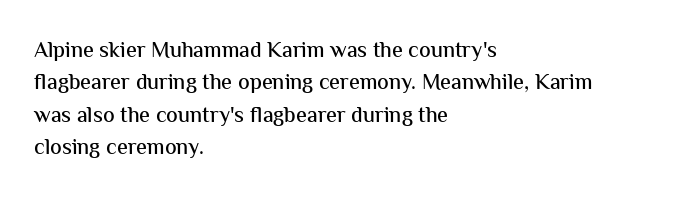
Q: Is the text italic (slanted)? A: No, it is upright.
Q: Is the text underlined? A: No.
Q: How is the paragraph aligned? A: Left-aligned.
Q: Is the spacing between letters normal or unusually wide? A: Normal.
Q: Is the spacing between lines tight, normal or loose? A: Normal.
